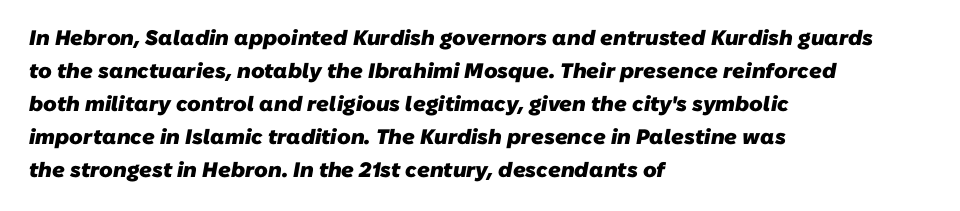
{"bold": "yes", "underline": "no", "align": "left", "line_spacing": "normal", "line_spacing_ratio": 1.57, "letter_spacing": "normal", "letter_spacing_em": 0.0, "glyph_px": 21}
